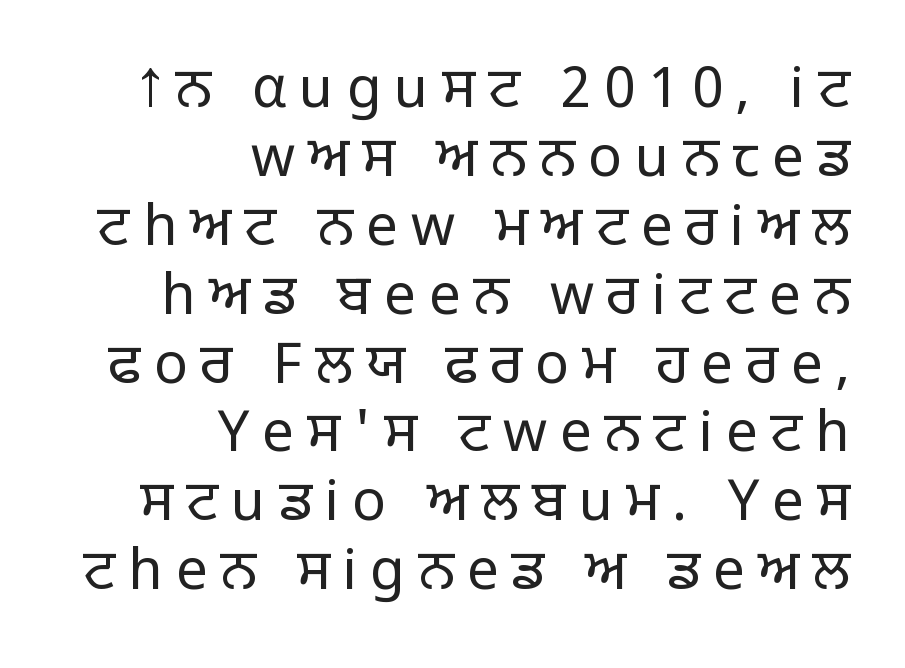
The image shows 56 px light sans-serif type, upright; set right-aligned, line spacing 1.23x, unusually wide letter spacing (+0.23 em), not underlined; low stroke contrast and a large x-height.
